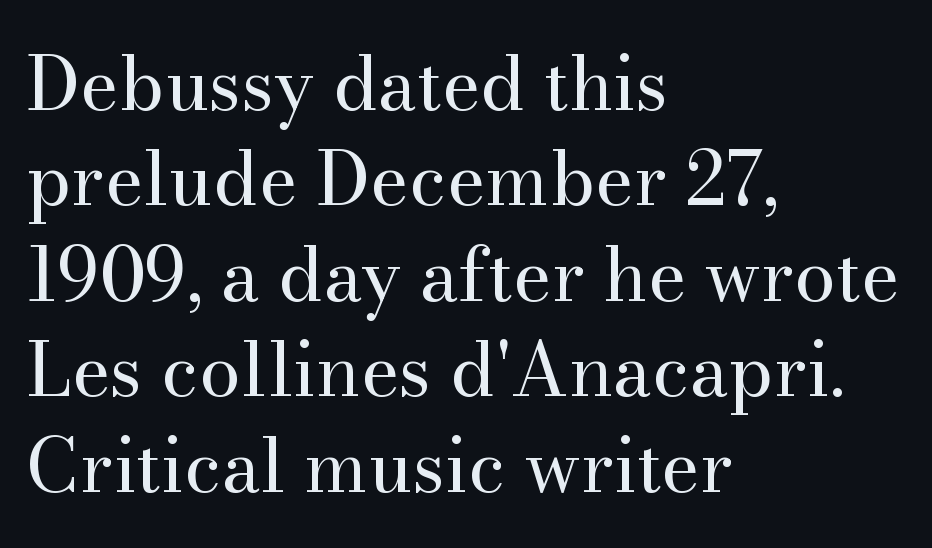
The image shows 74 px regular-weight serif type, upright; set left-aligned, normal line spacing (1.29x), normal letter spacing, not underlined; medium stroke contrast and a small x-height.
